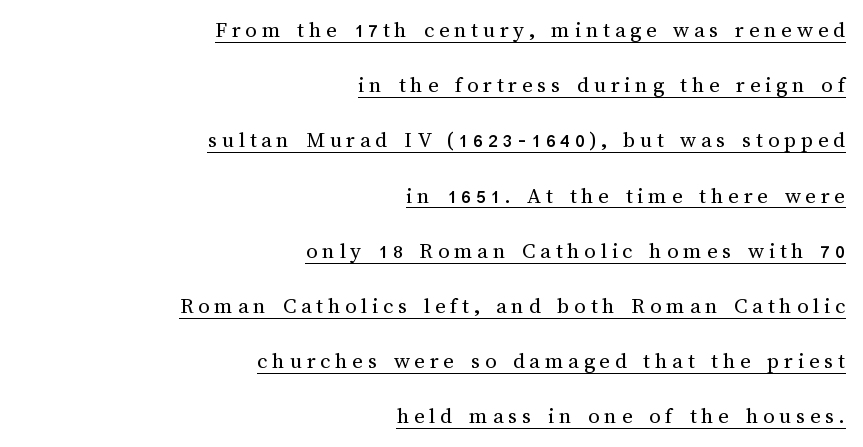
Visually the block forms a straight wall on the right and a jagged coastline on the left. Does a line run under the words? Yes, clearly. Each new line begins a long way beneath the previous one. These lines were composed using upright roman letters.
